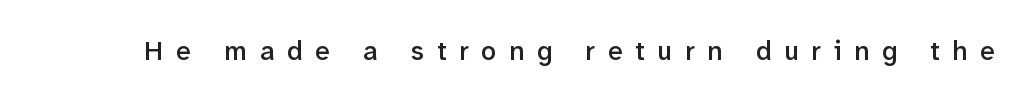
{"italic": "no", "bold": "semi", "underline": "no", "letter_spacing": "wide", "letter_spacing_em": 0.47, "glyph_px": 27}
